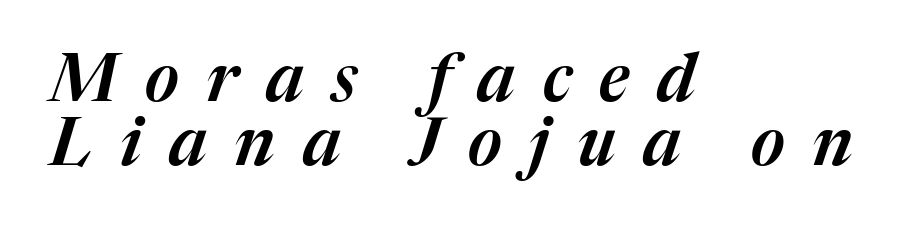
Unmarked baselines from the first word to the last. Character widths vary here, with narrow letters taking less room than wide ones. Teacher's note: observe the even left margin — that is flush-left alignment. Style check: oblique. The passage shown has open, widely tracked lettering throughout.
